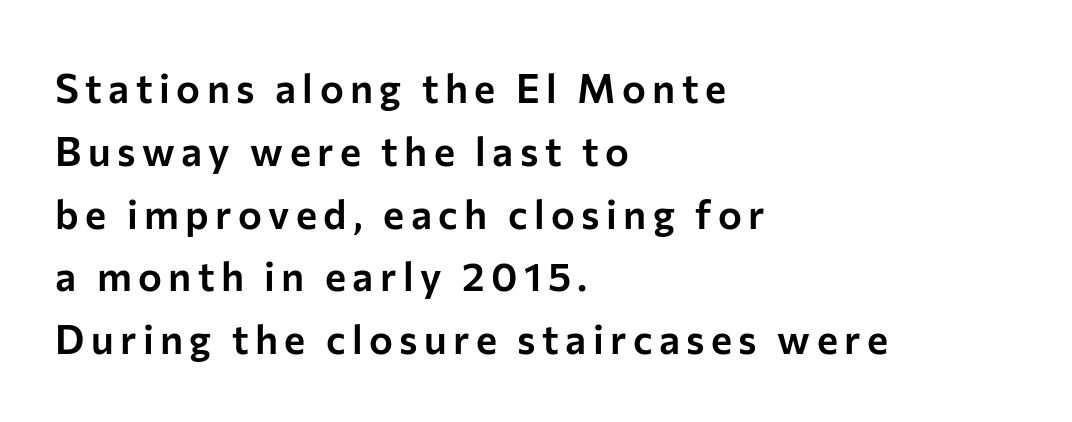
{"serif": "no", "italic": "no", "width": "normal", "stroke_contrast": "low", "x_height": "medium", "monospaced": "no", "underline": "no", "align": "left", "line_spacing": "normal", "line_spacing_ratio": 1.57, "glyph_px": 40}
